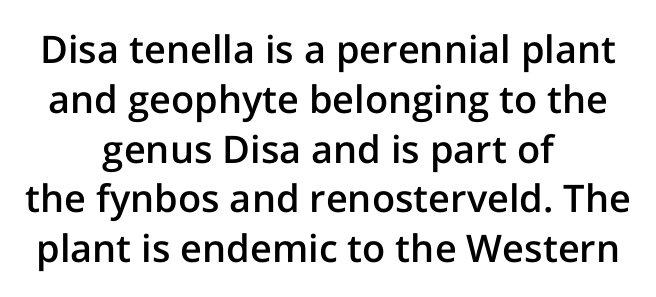
{"serif": "no", "italic": "no", "bold": "semi", "weight": "semibold", "width": "normal", "stroke_contrast": "low", "x_height": "medium", "monospaced": "no", "underline": "no", "align": "center", "line_spacing": "normal", "line_spacing_ratio": 1.31, "letter_spacing": "normal", "letter_spacing_em": 0.0, "glyph_px": 38}
